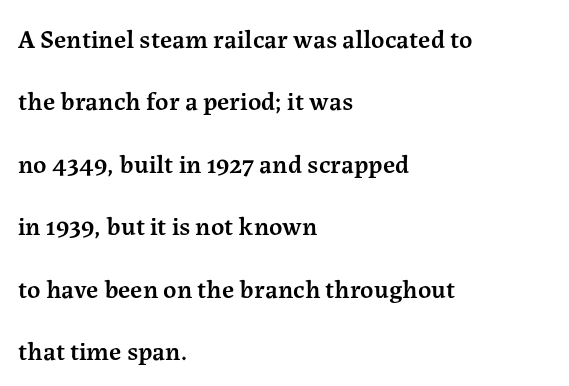
The image shows 26 px text type, upright; set left-aligned, loose line spacing (2.4x), normal letter spacing, not underlined.
